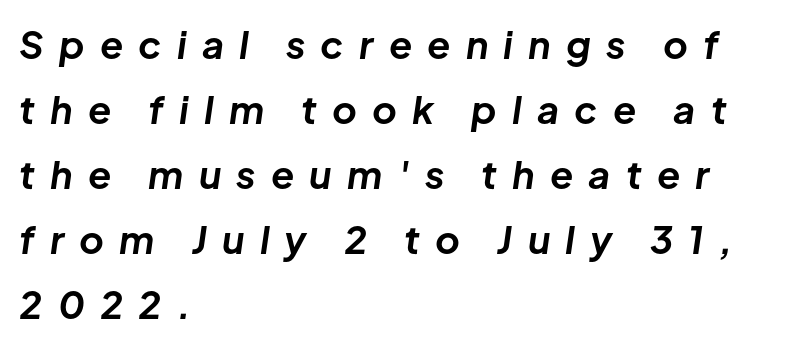
The image shows 38 px bold type, italic (leaning right); set left-aligned, line spacing 1.71x, unusually wide letter spacing (+0.4 em), not underlined; low stroke contrast and a medium x-height.
